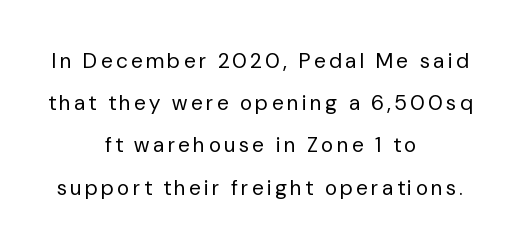
The image shows 21 px text type, upright; set centered, loose line spacing (2.01x), not underlined.
